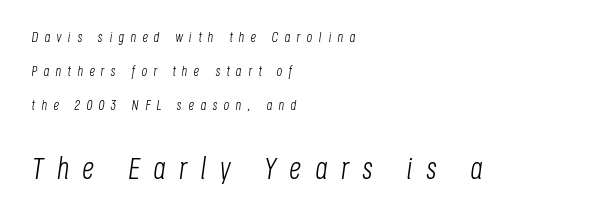
{"italic": "yes", "lean": "right", "slant_degrees": 8, "bold": "no", "weight": "light", "width": "condensed", "stroke_contrast": "low", "x_height": "large", "monospaced": "no", "underline": "no", "align": "left", "line_spacing": "loose", "line_spacing_ratio": 2.44, "letter_spacing": "wide", "letter_spacing_em": 0.45, "larger_block": "second", "size_ratio": 2.14, "glyph_px": 30}
